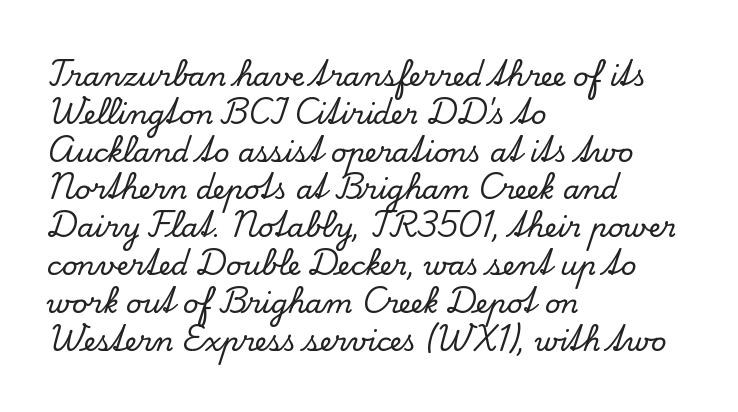
{"underline": "no", "align": "left", "line_spacing": "normal", "line_spacing_ratio": 1.4, "letter_spacing": "normal", "letter_spacing_em": 0.0, "glyph_px": 27}
